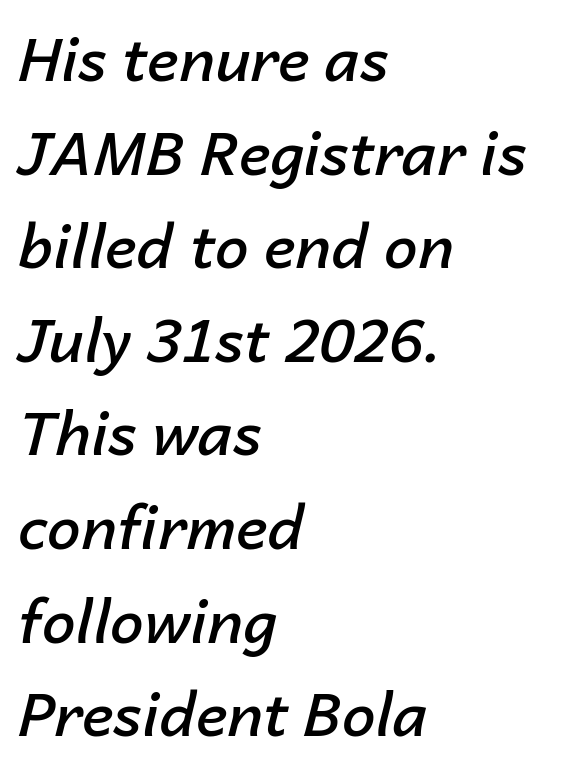
Q: Is the text bold? A: Semi-bold.
Q: Is the text italic (slanted)? A: Yes, it leans right by about 14 degrees.
Q: Is the text underlined? A: No.
Q: How is the paragraph aligned? A: Left-aligned.
Q: Is the spacing between letters normal or unusually wide? A: Normal.
Q: Is the spacing between lines tight, normal or loose? A: Normal.
Q: Width (condensed, normal, or wide)? A: Normal.
Q: Stroke contrast? A: Low.
Q: x-height? A: Medium.
Q: Monospaced? A: No.
